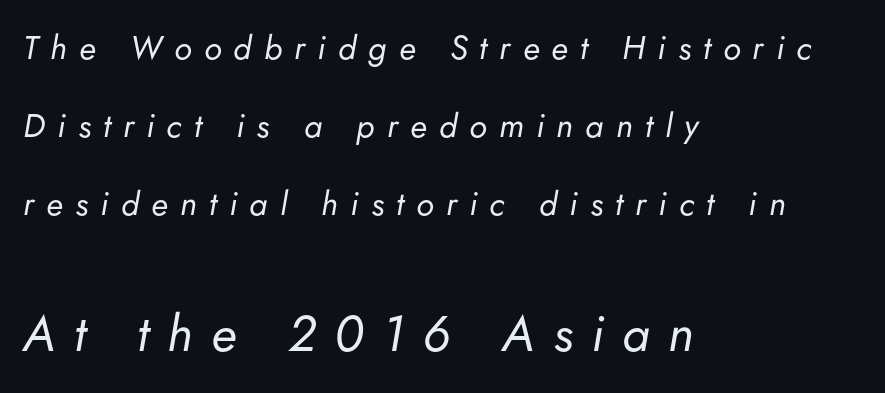
{"italic": "yes", "lean": "right", "slant_degrees": 5, "bold": "no", "weight": "regular", "width": "normal", "stroke_contrast": "low", "x_height": "small", "monospaced": "no", "underline": "no", "align": "left", "line_spacing": "loose", "line_spacing_ratio": 2.36, "letter_spacing": "wide", "letter_spacing_em": 0.37, "larger_block": "second", "size_ratio": 1.52, "glyph_px": 50}
